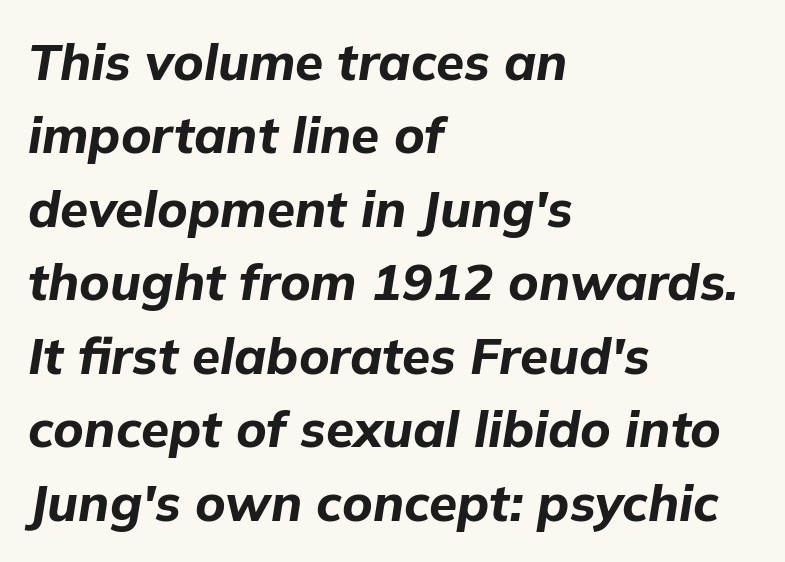
{"italic": "yes", "lean": "right", "slant_degrees": 9, "bold": "yes", "weight": "bold", "width": "normal", "stroke_contrast": "low", "x_height": "medium", "monospaced": "no", "underline": "no", "align": "left", "line_spacing": "normal", "line_spacing_ratio": 1.44, "letter_spacing": "normal", "letter_spacing_em": 0.0, "glyph_px": 51}
